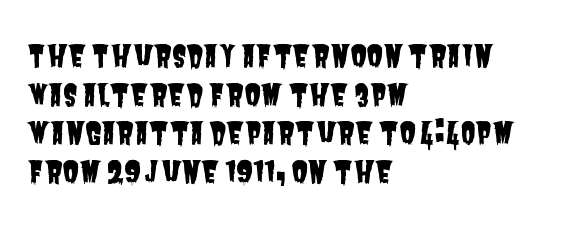
Q: Is the typeface a serif or a sans-serif typeface? A: Sans-serif.
Q: Is the text underlined? A: No.
Q: How is the paragraph aligned? A: Left-aligned.
Q: Is the spacing between letters normal or unusually wide? A: Normal.
Q: Is the spacing between lines tight, normal or loose? A: Normal.
Q: Width (condensed, normal, or wide)? A: Condensed.
Q: Stroke contrast? A: Low.
Q: x-height? A: Large.
Q: Monospaced? A: No.
